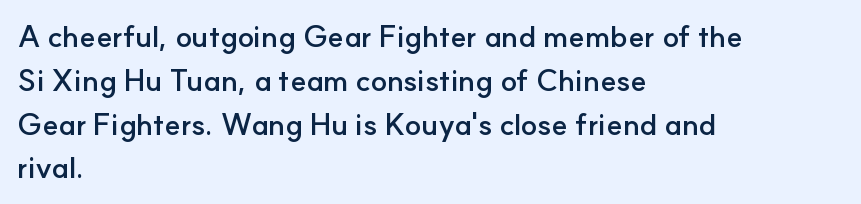
Emphasis by weight is at full strength: bold. Do the letters lean? They stand straight. A student would call this left alignment; a typographer would say flush left, rag right. Proportional: the letters do not fall into vertical columns.
